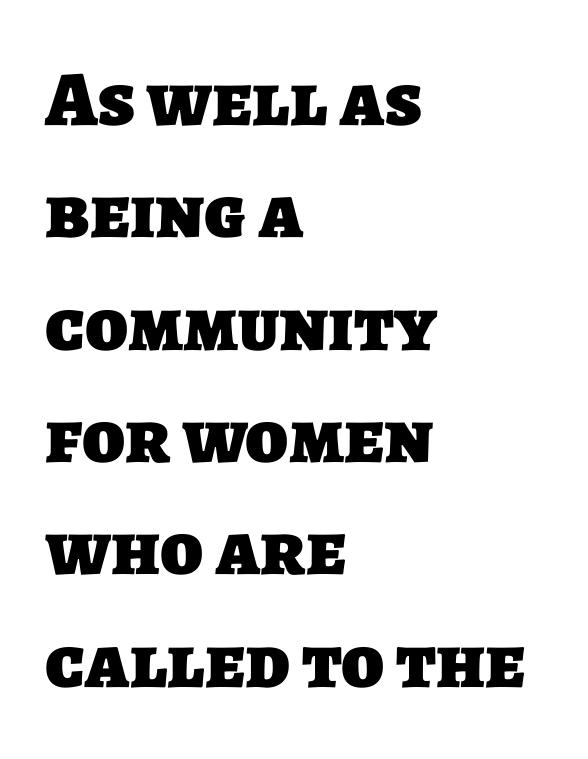
The image shows 78 px heavy sans-serif type; set left-aligned, normal line spacing (1.44x), normal letter spacing, not underlined; low stroke contrast and a large x-height.
